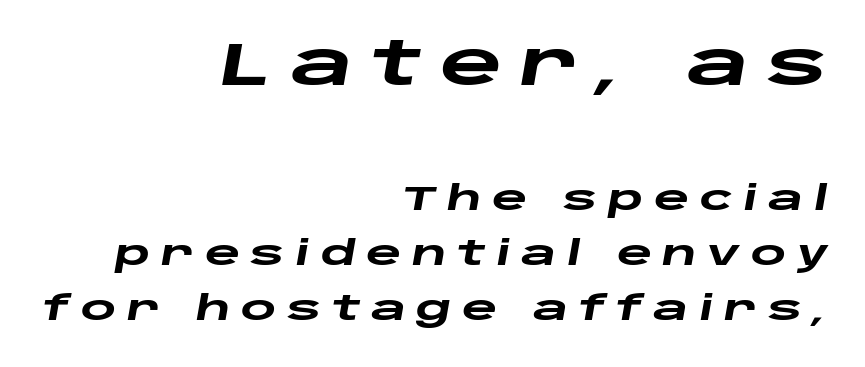
Q: Is the text bold? A: Yes.
Q: Is the text italic (slanted)? A: Yes, it leans right by about 10 degrees.
Q: Is the text underlined? A: No.
Q: How is the paragraph aligned? A: Right-aligned.
Q: Is the spacing between letters normal or unusually wide? A: Unusually wide.
Q: Is the spacing between lines tight, normal or loose? A: Normal.
Q: Which block of text is set in a larger size, the first (top) or the second (bottom)? A: The first (top) one.
Q: Width (condensed, normal, or wide)? A: Wide.
Q: Stroke contrast? A: Low.
Q: x-height? A: Large.
Q: Monospaced? A: No.
